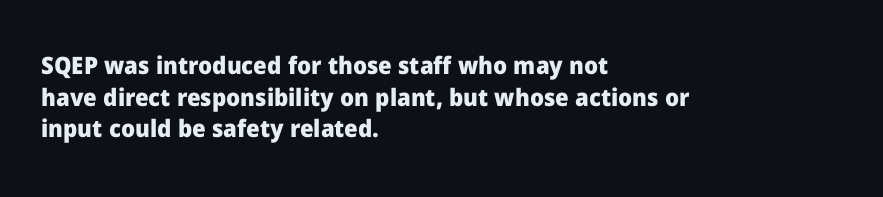
Q: Is the text bold? A: Yes.
Q: Is the text italic (slanted)? A: No, it is upright.
Q: Is the text underlined? A: No.
Q: How is the paragraph aligned? A: Left-aligned.
Q: Is the spacing between letters normal or unusually wide? A: Normal.
Q: Is the spacing between lines tight, normal or loose? A: Normal.
